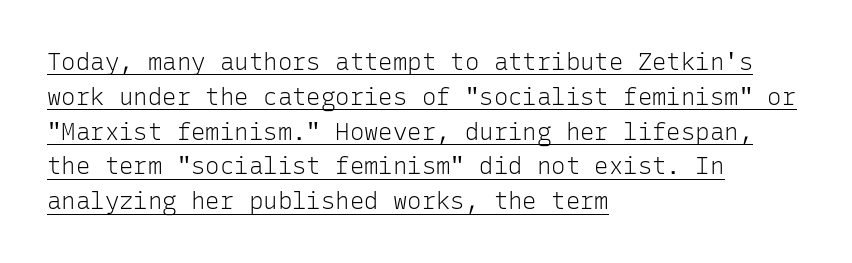
The image shows 24 px text type, upright; set left-aligned, normal line spacing (1.45x), normal letter spacing, underlined.
